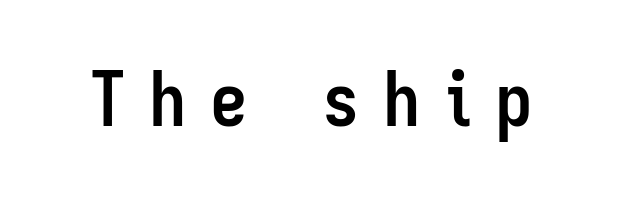
The image shows 75 px semibold, condensed sans-serif type, upright; set unusually wide letter spacing (+0.31 em), not underlined; low stroke contrast and a medium x-height.
